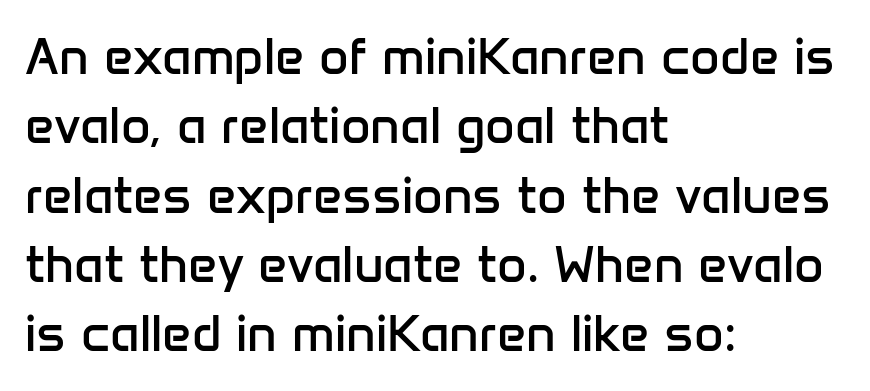
The image shows 51 px regular-weight sans-serif type, upright; set left-aligned, normal line spacing (1.36x), normal letter spacing, not underlined; low stroke contrast and a medium x-height.
